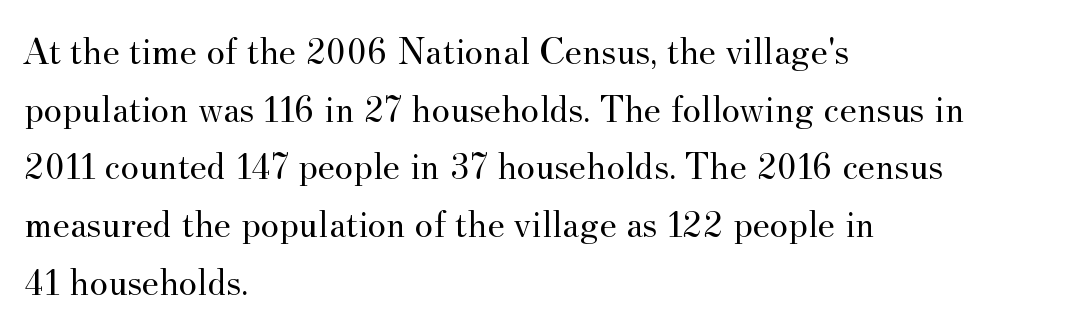
Posture: straight, roman, zero tilt. Only glyphs here, with clear space below each row. Line starts are locked; line ends wander. Successive baselines arrive at the customary interval. This sample uses a serif face.
